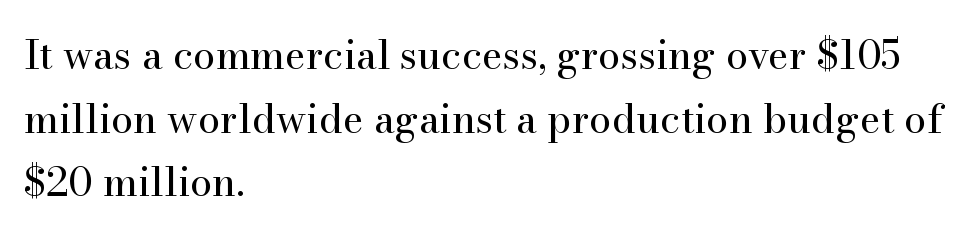
The image shows 40 px regular-weight serif type, upright; set left-aligned, normal line spacing (1.59x), normal letter spacing, not underlined; high stroke contrast and a small x-height.
